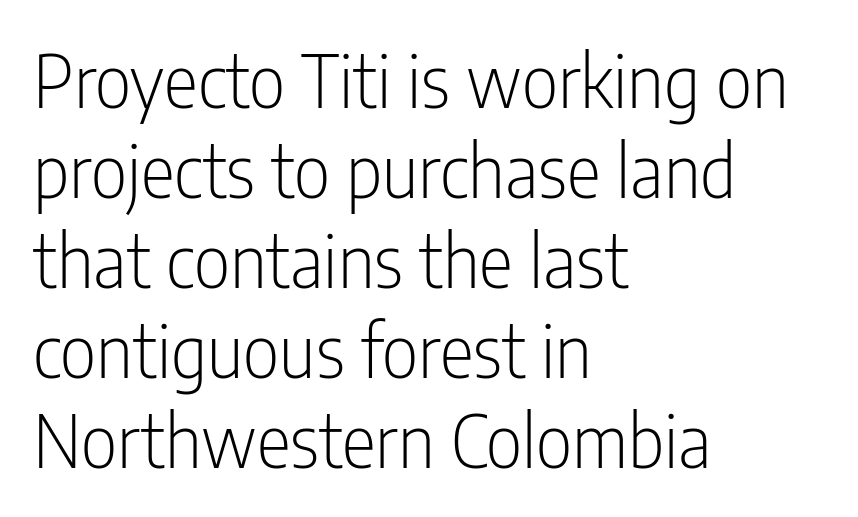
Q: Is the text bold? A: No.
Q: Is the text italic (slanted)? A: No, it is upright.
Q: Is the typeface a serif or a sans-serif typeface? A: Sans-serif.
Q: Is the text underlined? A: No.
Q: How is the paragraph aligned? A: Left-aligned.
Q: Is the spacing between letters normal or unusually wide? A: Normal.
Q: Is the spacing between lines tight, normal or loose? A: Normal.
Q: Width (condensed, normal, or wide)? A: Condensed.
Q: Stroke contrast? A: Low.
Q: x-height? A: Medium.
Q: Monospaced? A: No.
